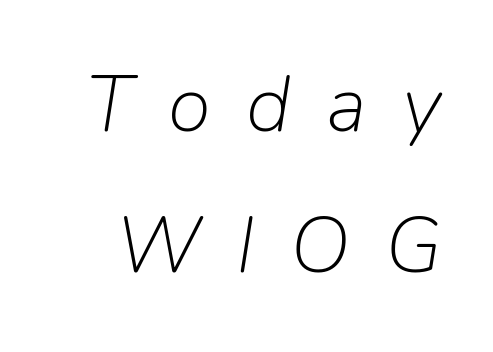
{"italic": "yes", "lean": "right", "slant_degrees": 9, "bold": "no", "weight": "light", "width": "normal", "stroke_contrast": "low", "x_height": "medium", "monospaced": "no", "underline": "no", "line_spacing_ratio": 1.79, "letter_spacing": "wide", "letter_spacing_em": 0.45, "glyph_px": 79}
